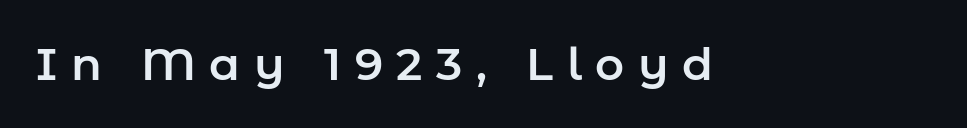
Look at the tracking — it's clearly loosened, letters drifting apart. Unmarked baselines from the first word to the last. It's the straight-up-and-down kind of type. The passage shown is typed in a proportional face where columns would drift.
